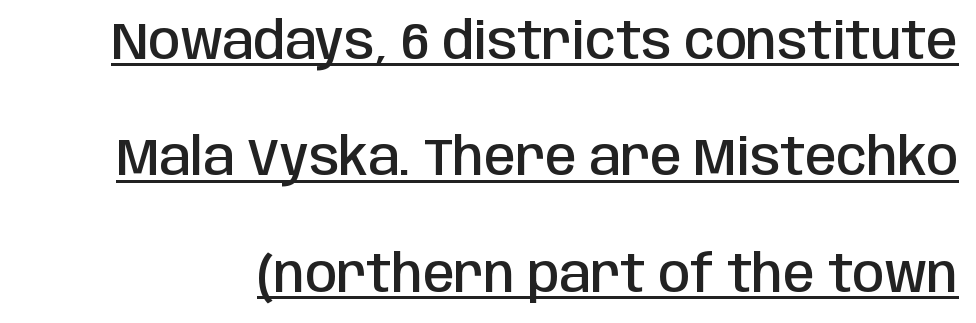
Q: Is the text bold? A: Semi-bold.
Q: Is the text italic (slanted)? A: No, it is upright.
Q: Is the typeface a serif or a sans-serif typeface? A: Sans-serif.
Q: Is the text underlined? A: Yes.
Q: Is the spacing between letters normal or unusually wide? A: Normal.
Q: Is the spacing between lines tight, normal or loose? A: Loose.
Q: Width (condensed, normal, or wide)? A: Condensed.
Q: Stroke contrast? A: Low.
Q: x-height? A: Large.
Q: Monospaced? A: No.
